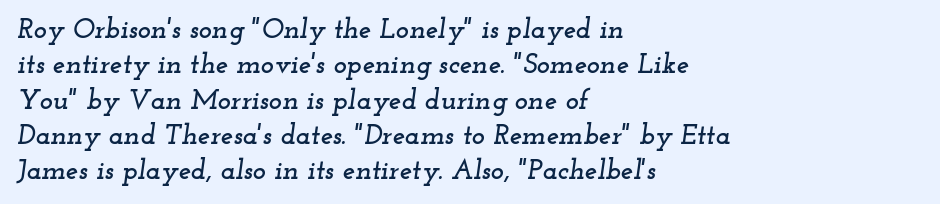
The image shows 28 px wide serif type, italic (leaning right); set left-aligned, normal line spacing (1.26x), normal letter spacing, not underlined; low stroke contrast and a small x-height.
